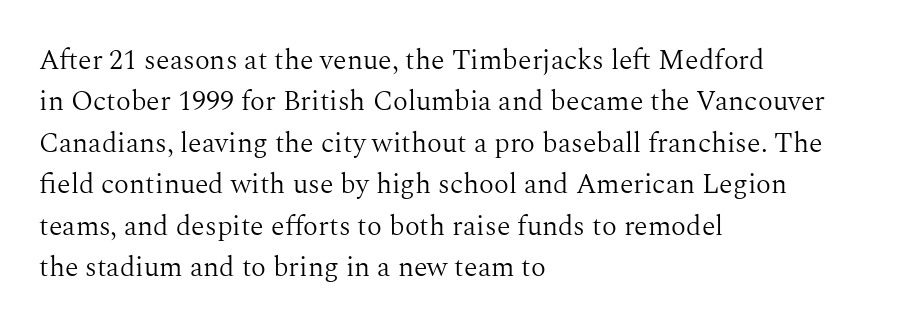
Q: Is the text bold? A: No.
Q: Is the text italic (slanted)? A: No, it is upright.
Q: Is the typeface a serif or a sans-serif typeface? A: Serif.
Q: Is the text underlined? A: No.
Q: How is the paragraph aligned? A: Left-aligned.
Q: Is the spacing between letters normal or unusually wide? A: Normal.
Q: Is the spacing between lines tight, normal or loose? A: Normal.
Q: Width (condensed, normal, or wide)? A: Normal.
Q: Stroke contrast? A: Medium.
Q: x-height? A: Medium.
Q: Monospaced? A: No.
